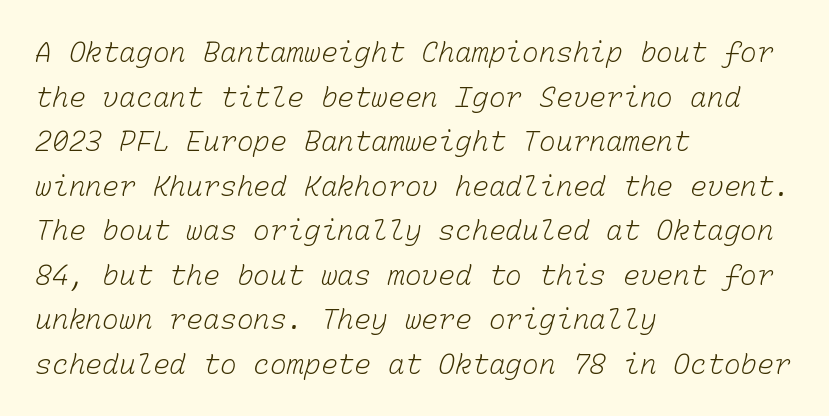
Q: Is the text bold? A: No.
Q: Is the text underlined? A: No.
Q: How is the paragraph aligned? A: Left-aligned.
Q: Is the spacing between letters normal or unusually wide? A: Normal.
Q: Is the spacing between lines tight, normal or loose? A: Normal.
Q: Width (condensed, normal, or wide)? A: Normal.
Q: Stroke contrast? A: Low.
Q: x-height? A: Medium.
Q: Monospaced? A: Yes.
